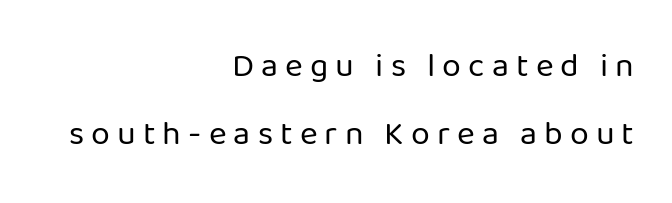
Q: Is the text bold? A: No.
Q: Is the text italic (slanted)? A: No, it is upright.
Q: Is the typeface a serif or a sans-serif typeface? A: Sans-serif.
Q: Is the text underlined? A: No.
Q: How is the paragraph aligned? A: Right-aligned.
Q: Is the spacing between letters normal or unusually wide? A: Unusually wide.
Q: Is the spacing between lines tight, normal or loose? A: Loose.
Q: Width (condensed, normal, or wide)? A: Normal.
Q: Stroke contrast? A: Low.
Q: x-height? A: Medium.
Q: Monospaced? A: No.
